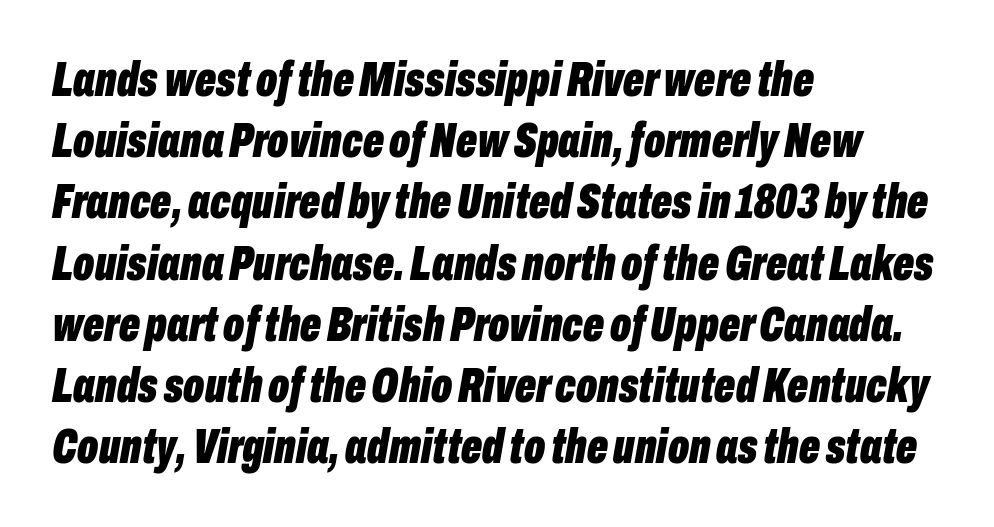
The image shows 49 px bold, condensed type, italic (leaning right); set left-aligned, normal line spacing (1.25x), normal letter spacing, not underlined; low stroke contrast and a medium x-height.
